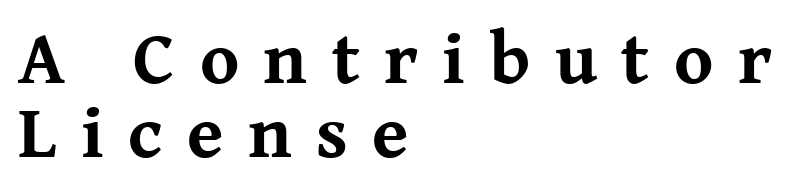
{"serif": "yes", "italic": "no", "bold": "yes", "weight": "bold", "width": "normal", "stroke_contrast": "medium", "x_height": "medium", "monospaced": "no", "underline": "no", "align": "left", "line_spacing": "tight", "line_spacing_ratio": 1.0, "letter_spacing": "wide", "letter_spacing_em": 0.33, "glyph_px": 74}
